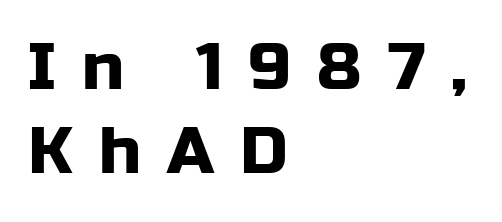
{"serif": "no", "italic": "no", "width": "normal", "stroke_contrast": "low", "x_height": "medium", "monospaced": "no", "underline": "no", "align": "left", "line_spacing": "normal", "line_spacing_ratio": 1.28, "letter_spacing": "wide", "letter_spacing_em": 0.4, "glyph_px": 66}
